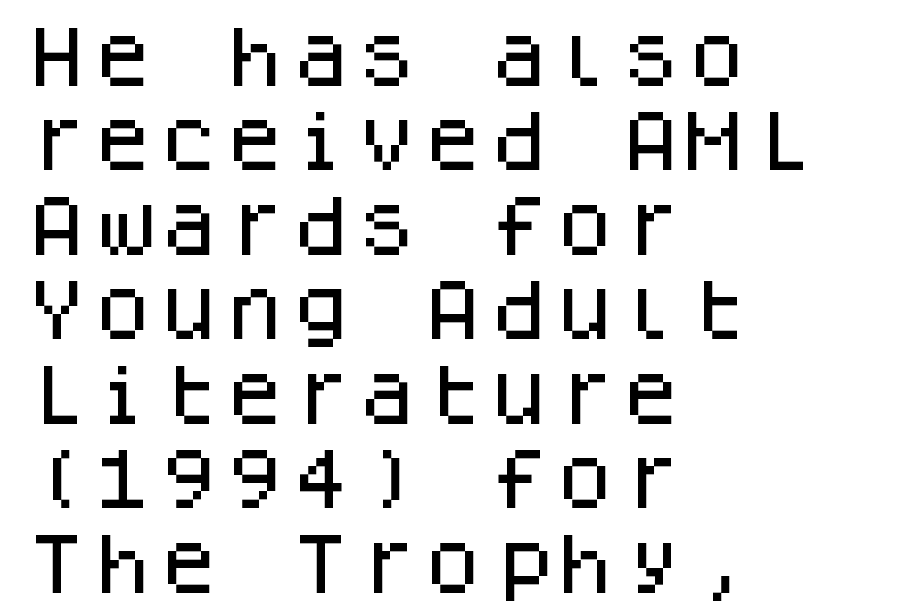
Q: Is the text italic (slanted)? A: No, it is upright.
Q: Is the typeface a serif or a sans-serif typeface? A: Sans-serif.
Q: Is the text underlined? A: No.
Q: How is the paragraph aligned? A: Left-aligned.
Q: Is the spacing between letters normal or unusually wide? A: Normal.
Q: Is the spacing between lines tight, normal or loose? A: Normal.
Q: Width (condensed, normal, or wide)? A: Normal.
Q: Stroke contrast? A: Low.
Q: x-height? A: Large.
Q: Monospaced? A: Yes.
